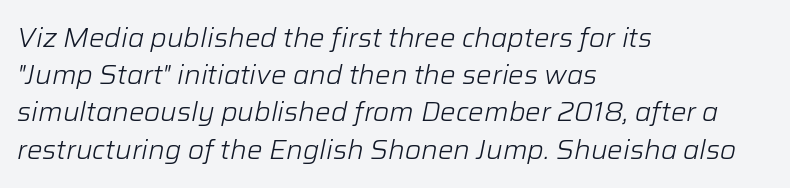
Q: Is the text bold? A: No.
Q: Is the text italic (slanted)? A: Yes, it leans right by about 12 degrees.
Q: Is the text underlined? A: No.
Q: How is the paragraph aligned? A: Left-aligned.
Q: Is the spacing between letters normal or unusually wide? A: Normal.
Q: Is the spacing between lines tight, normal or loose? A: Normal.
